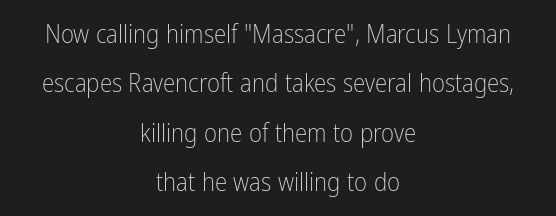
The image shows 25 px text type, upright; set centered, loose line spacing (1.98x), normal letter spacing, not underlined.
